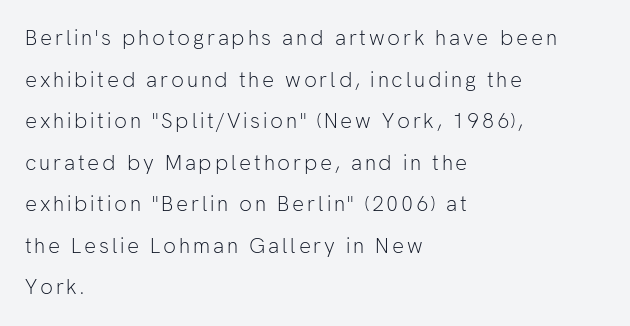
The image shows 21 px text type, upright; set left-aligned, loose line spacing (1.98x), not underlined.
